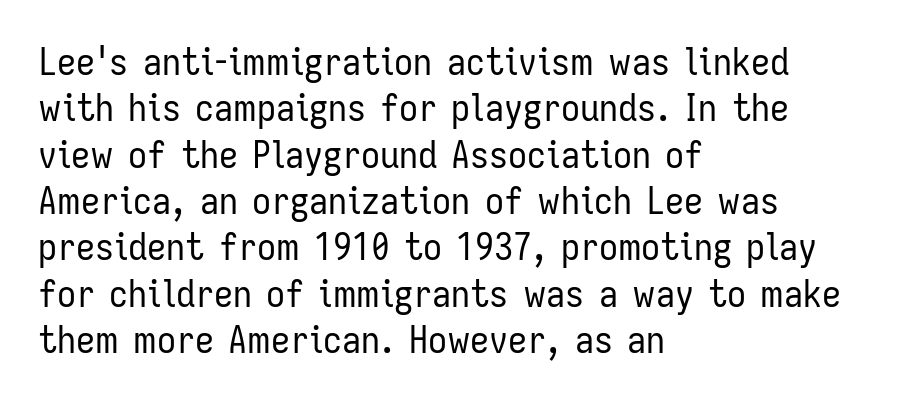
{"serif": "no", "italic": "no", "bold": "no", "weight": "regular", "width": "condensed", "stroke_contrast": "low", "x_height": "medium", "monospaced": "no", "underline": "no", "align": "left", "line_spacing_ratio": 1.22, "letter_spacing": "normal", "letter_spacing_em": 0.0, "glyph_px": 38}
